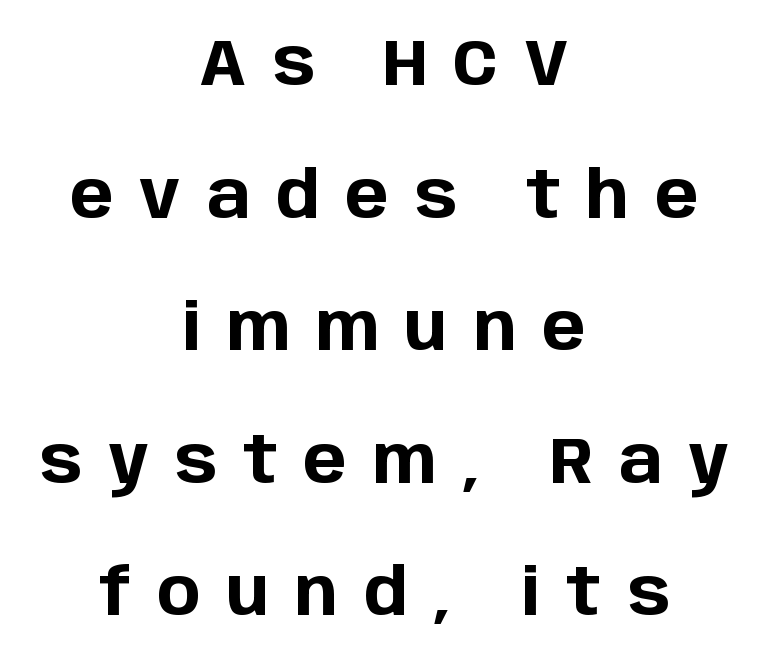
The image shows 65 px bold sans-serif type, upright; set centered, loose line spacing (2.04x), unusually wide letter spacing (+0.4 em), not underlined; low stroke contrast and a large x-height.
